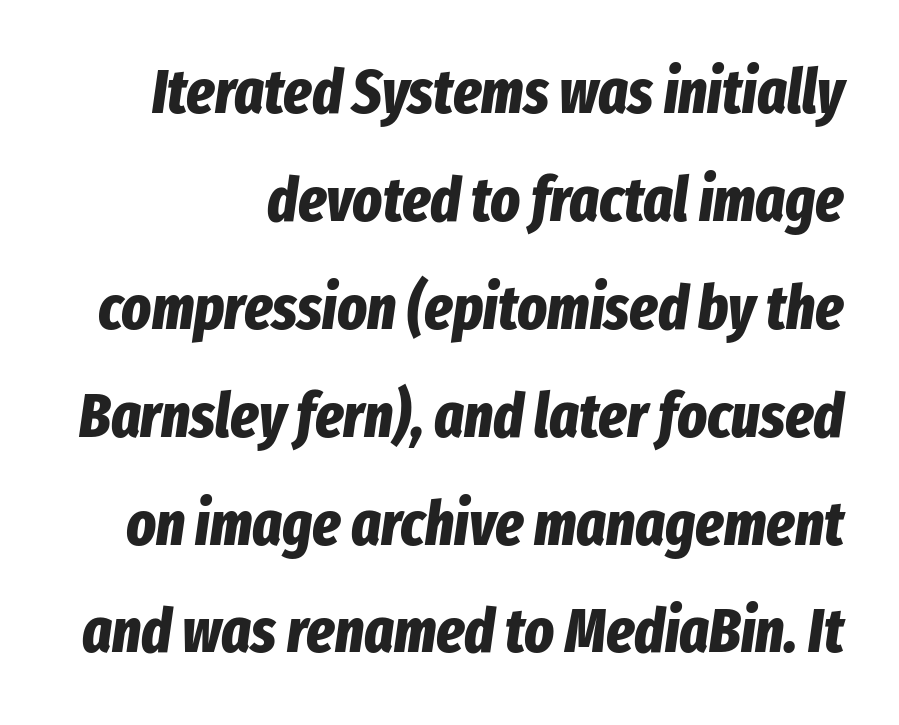
The words here are not underlined. The tracking reads as untouched default to a designer's eye. The rag falls on the left side of this text block. Every letter is thick-stroked: bold, no question.
